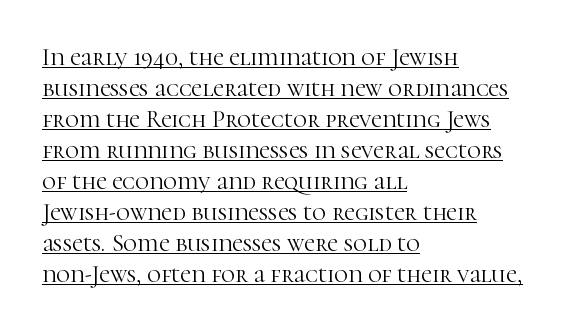
{"italic": "no", "bold": "no", "underline": "yes", "align": "left", "line_spacing": "normal", "line_spacing_ratio": 1.29, "letter_spacing": "normal", "letter_spacing_em": 0.0, "glyph_px": 24}
